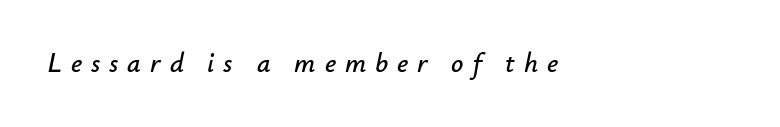
{"italic": "yes", "lean": "right", "slant_degrees": 12, "underline": "no", "align": "left", "letter_spacing": "wide", "letter_spacing_em": 0.33, "glyph_px": 27}
